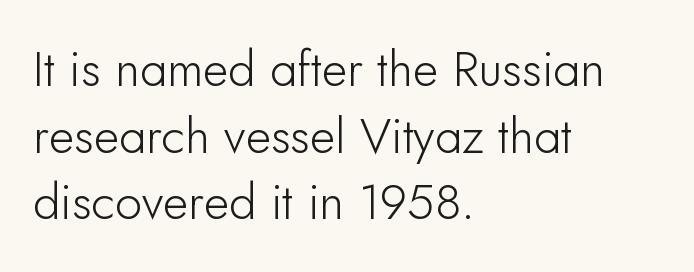
The glyphs in this specimen are sans serif. The space beneath each line is pristine and unruled. In terms of leading, this rendering sits right in the middle. The axis of the letterforms is exactly vertical.
